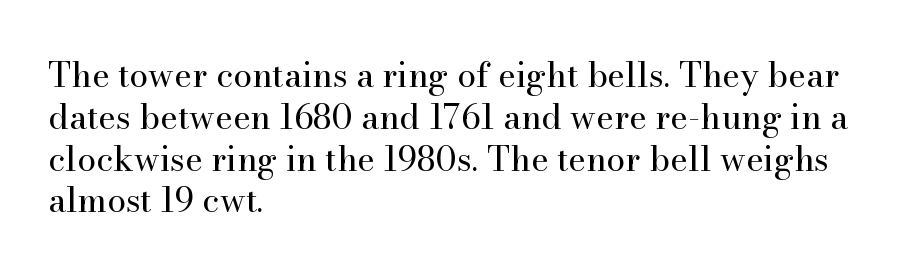
Looks like regular typesetting: each glyph gets only the width it needs. Serif or sans? Serif — the stroke terminals have little feet. Unlike italic type, these characters show no tilt at all. Ink coverage per letter is moderate at most. The tracking reads as untouched default to a designer's eye. Teacher's note: observe the even left margin — that is flush-left alignment.
